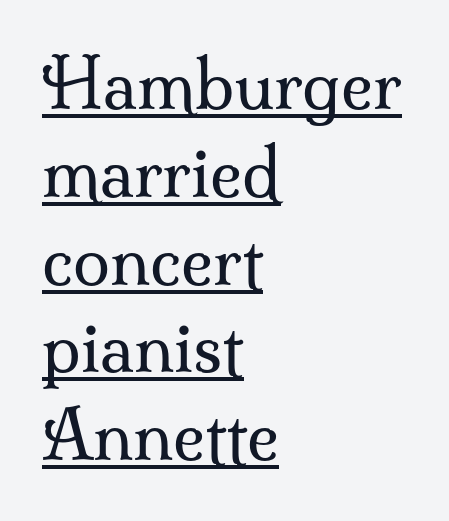
{"serif": "yes", "italic": "no", "bold": "no", "weight": "regular", "width": "normal", "stroke_contrast": "medium", "x_height": "small", "monospaced": "no", "underline": "yes", "align": "left", "line_spacing": "normal", "line_spacing_ratio": 1.31, "letter_spacing": "normal", "letter_spacing_em": 0.0, "glyph_px": 67}
